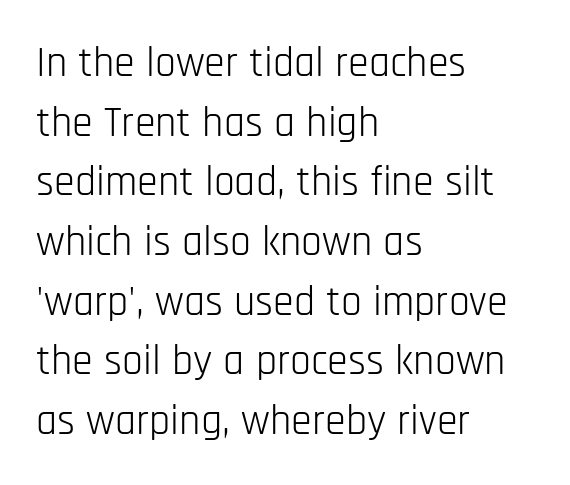
{"serif": "no", "italic": "no", "bold": "no", "weight": "light", "width": "condensed", "stroke_contrast": "low", "x_height": "large", "monospaced": "no", "underline": "no", "align": "left", "line_spacing": "normal", "line_spacing_ratio": 1.42, "letter_spacing": "normal", "letter_spacing_em": 0.0, "glyph_px": 42}
